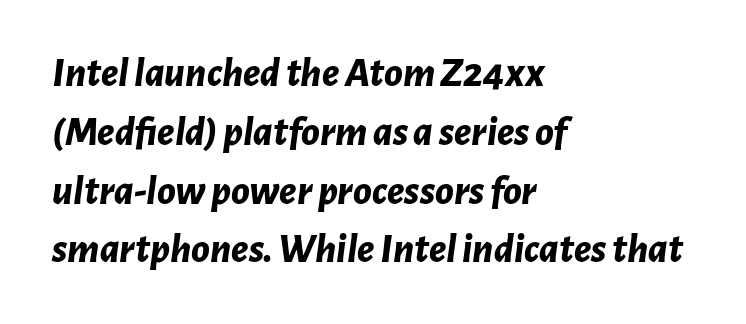
The image shows 42 px bold type, italic (leaning right); set left-aligned, normal line spacing (1.4x), normal letter spacing, not underlined; low stroke contrast and a medium x-height.
